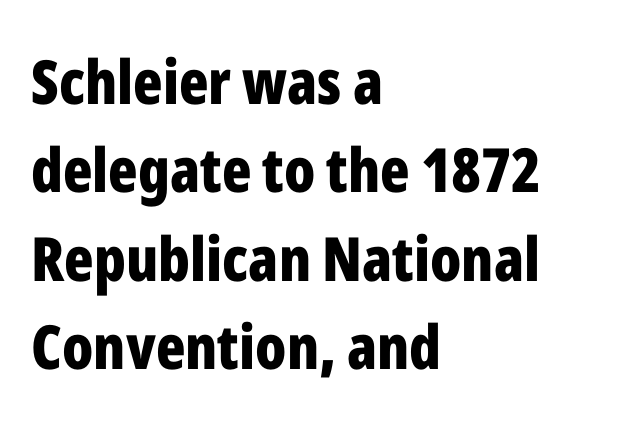
The image shows 61 px bold, condensed sans-serif type, upright; set left-aligned, normal line spacing (1.45x), normal letter spacing, not underlined; low stroke contrast and a medium x-height.
